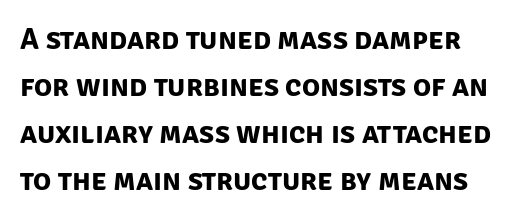
{"serif": "no", "bold": "yes", "weight": "bold", "width": "normal", "stroke_contrast": "low", "x_height": "large", "monospaced": "no", "underline": "no", "line_spacing": "normal", "line_spacing_ratio": 1.57, "letter_spacing": "normal", "letter_spacing_em": 0.0, "glyph_px": 30}
